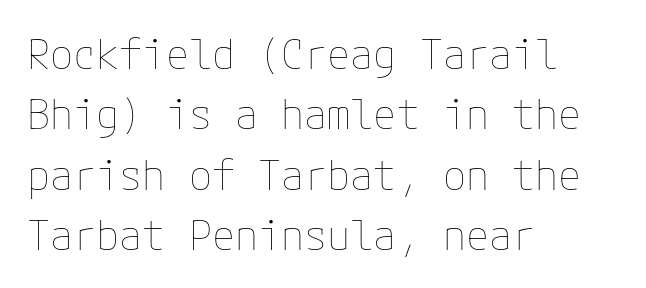
Q: Is the text bold? A: No.
Q: Is the text italic (slanted)? A: No, it is upright.
Q: Is the text underlined? A: No.
Q: How is the paragraph aligned? A: Left-aligned.
Q: Is the spacing between letters normal or unusually wide? A: Normal.
Q: Is the spacing between lines tight, normal or loose? A: Normal.
Q: Width (condensed, normal, or wide)? A: Normal.
Q: Stroke contrast? A: Low.
Q: x-height? A: Medium.
